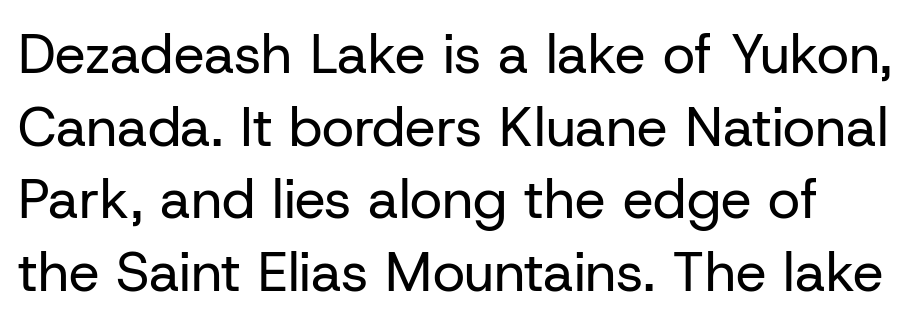
{"serif": "no", "italic": "no", "bold": "no", "weight": "regular", "width": "normal", "stroke_contrast": "low", "x_height": "medium", "monospaced": "no", "underline": "no", "line_spacing": "normal", "line_spacing_ratio": 1.32, "letter_spacing": "normal", "letter_spacing_em": 0.0, "glyph_px": 55}
